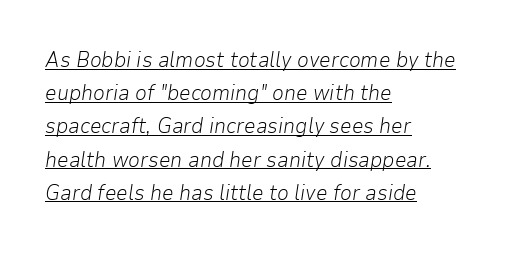
Weight: regular or lighter. The glyphs are accompanied by a horizontal stroke just below them. This block has exactly the height ordinary leading produces. Which margin do the lines hug? The left one — the right edge is uneven. Default kerning and tracking; the words read as compact shapes. The rendering applies a slant to the glyphs.
